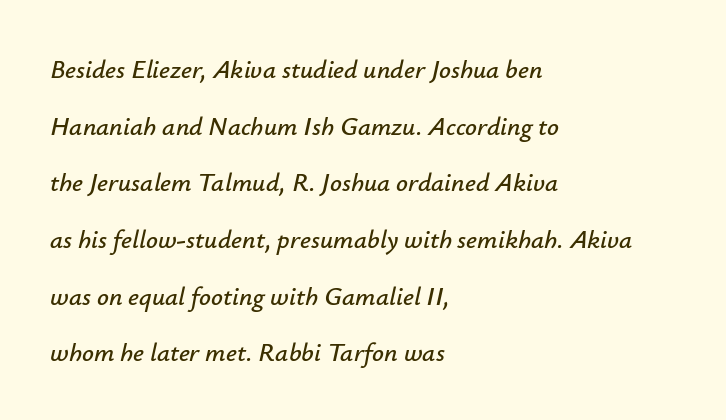
The image shows 26 px text type, italic (leaning right); set left-aligned, loose line spacing (2.18x), normal letter spacing, not underlined.
